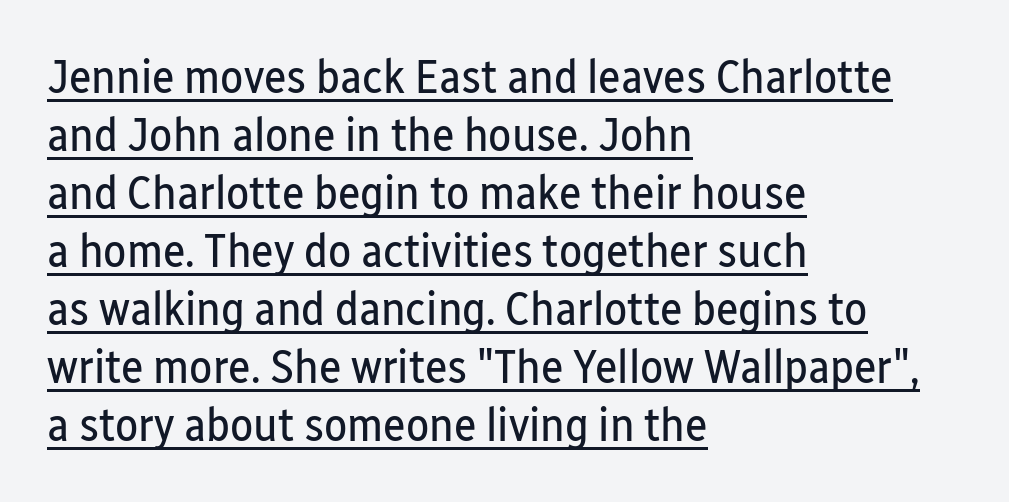
{"serif": "no", "italic": "no", "bold": "no", "weight": "regular", "width": "condensed", "stroke_contrast": "low", "x_height": "medium", "monospaced": "no", "underline": "yes", "align": "left", "line_spacing_ratio": 1.21, "letter_spacing": "normal", "letter_spacing_em": 0.0, "glyph_px": 48}
